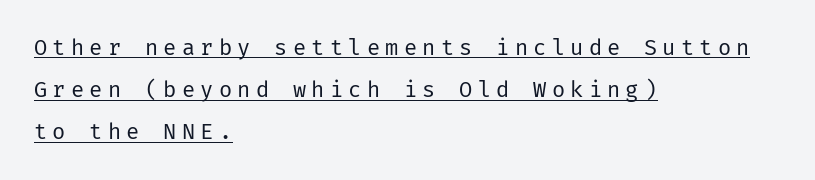
A typesetter would mark this as roman, not italic. A student would call this left alignment; a typographer would say flush left, rag right. Weight class: somewhere from thin through regular. The space between consecutive lines is lavish.
